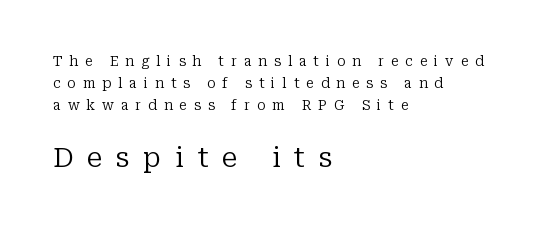
Normally led — the rows are evenly, conventionally spaced. The passage shown is not underscored anywhere. Each letter keeps its own natural width here, so spacing adapts to shape. Caption: face not bold, strokes unweighted. Which chunk is bigger? The second one — the bottom block dwarfs the top. The font family rendered here belongs to the serif group.
